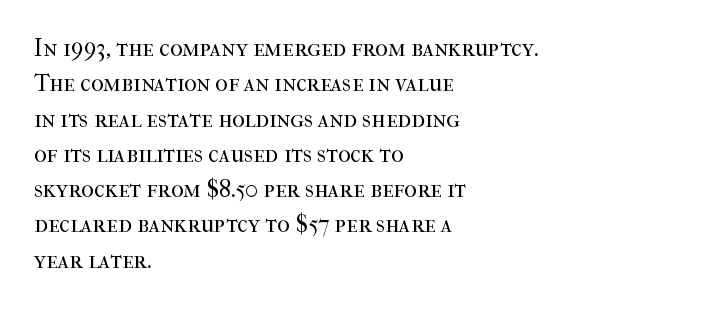
Q: Is the text bold? A: No.
Q: Is the text italic (slanted)? A: No, it is upright.
Q: Is the text underlined? A: No.
Q: How is the paragraph aligned? A: Left-aligned.
Q: Is the spacing between letters normal or unusually wide? A: Normal.
Q: Is the spacing between lines tight, normal or loose? A: Normal.
